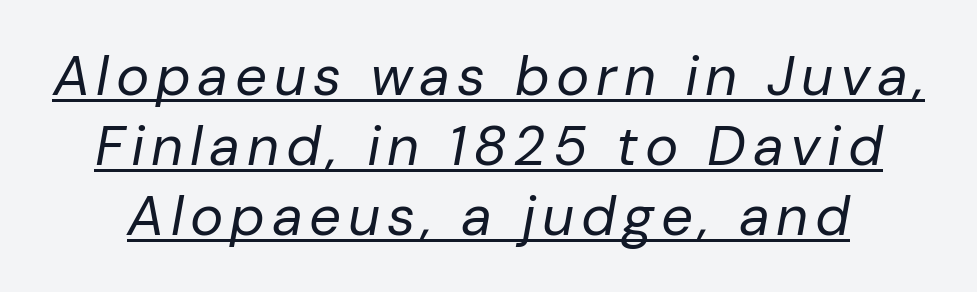
{"italic": "yes", "lean": "right", "slant_degrees": 10, "bold": "no", "weight": "regular", "width": "normal", "stroke_contrast": "low", "x_height": "medium", "monospaced": "no", "underline": "yes", "line_spacing": "normal", "line_spacing_ratio": 1.25, "glyph_px": 56}
